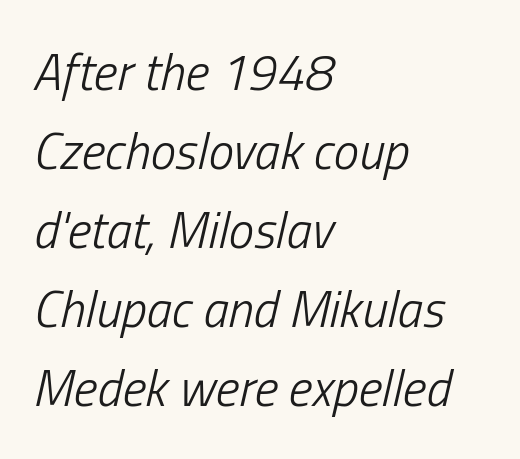
Q: Is the text bold? A: No.
Q: Is the text italic (slanted)? A: Yes, it leans right by about 13 degrees.
Q: Is the text underlined? A: No.
Q: How is the paragraph aligned? A: Left-aligned.
Q: Is the spacing between letters normal or unusually wide? A: Normal.
Q: Is the spacing between lines tight, normal or loose? A: Normal.
Q: Width (condensed, normal, or wide)? A: Condensed.
Q: Stroke contrast? A: Low.
Q: x-height? A: Medium.
Q: Monospaced? A: No.
